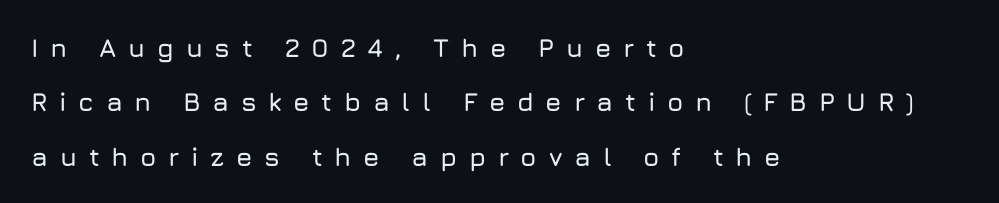
{"italic": "no", "underline": "no", "align": "left", "line_spacing": "loose", "line_spacing_ratio": 2.09, "letter_spacing": "wide", "letter_spacing_em": 0.45, "glyph_px": 26}
